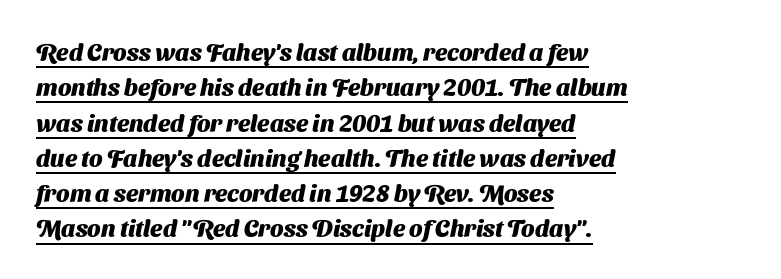
The image shows 24 px bold type; set left-aligned, normal line spacing (1.47x), normal letter spacing, underlined.
